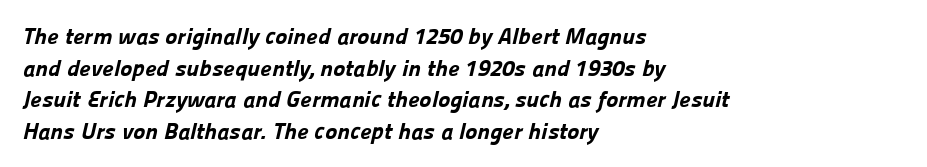
How are the letters spaced? Ordinarily, with no added tracking. Lines of text with bare space underneath. Casual observation: everything's shoved over to the left. Notice how thick the strokes are: this is what a full bold looks like.
